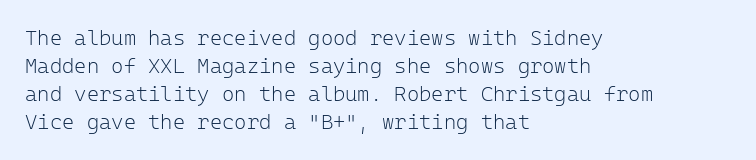
{"italic": "no", "bold": "no", "underline": "no", "align": "left", "line_spacing": "normal", "line_spacing_ratio": 1.34, "letter_spacing": "normal", "letter_spacing_em": 0.0, "glyph_px": 21}
